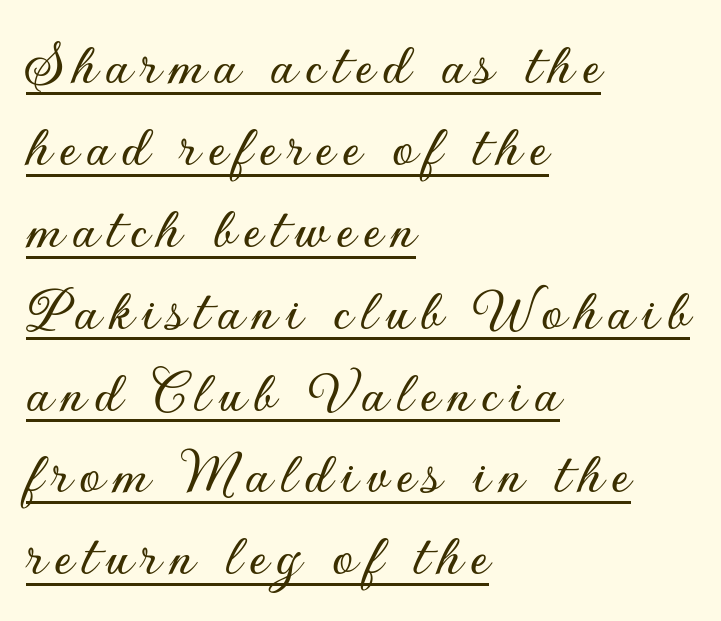
Q: Is the text italic (slanted)? A: Yes.
Q: Is the typeface a serif or a sans-serif typeface? A: Sans-serif.
Q: Is the text underlined? A: Yes.
Q: How is the paragraph aligned? A: Left-aligned.
Q: Is the spacing between lines tight, normal or loose? A: Normal.
Q: Width (condensed, normal, or wide)? A: Normal.
Q: Stroke contrast? A: Low.
Q: x-height? A: Small.
Q: Monospaced? A: No.
